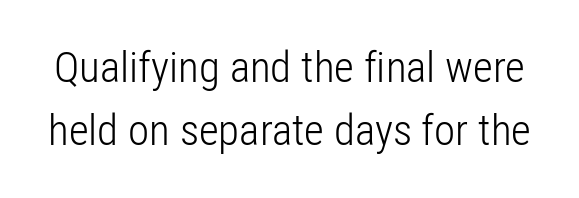
Q: Is the text bold? A: No.
Q: Is the text italic (slanted)? A: No, it is upright.
Q: Is the typeface a serif or a sans-serif typeface? A: Sans-serif.
Q: Is the text underlined? A: No.
Q: Is the spacing between letters normal or unusually wide? A: Normal.
Q: Is the spacing between lines tight, normal or loose? A: Normal.
Q: Width (condensed, normal, or wide)? A: Condensed.
Q: Stroke contrast? A: Low.
Q: x-height? A: Medium.
Q: Monospaced? A: No.
